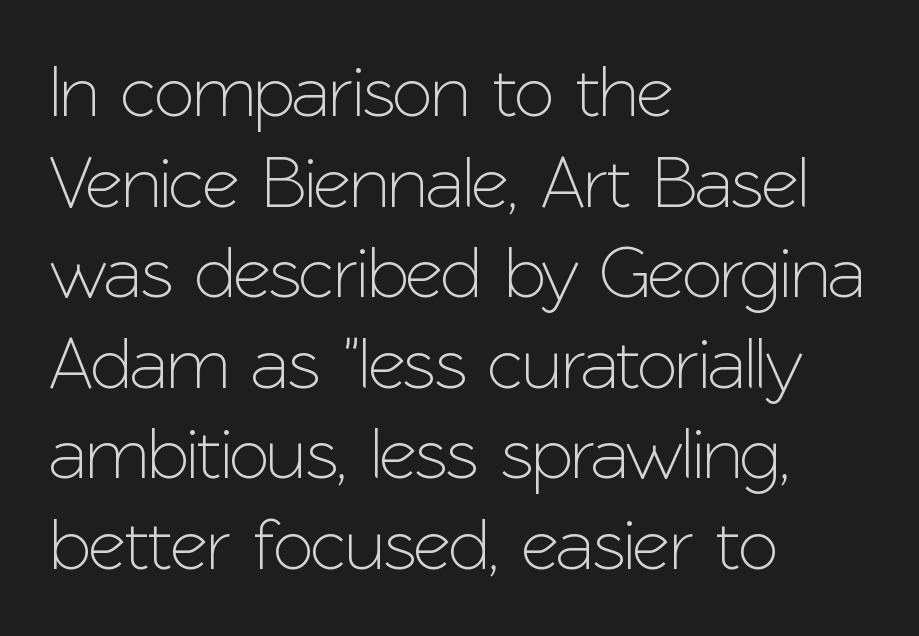
Default kerning and tracking; the words read as compact shapes. In terms of letterform style, serifs are entirely absent. Underlining? Definitely not there. Posture: upright roman.
